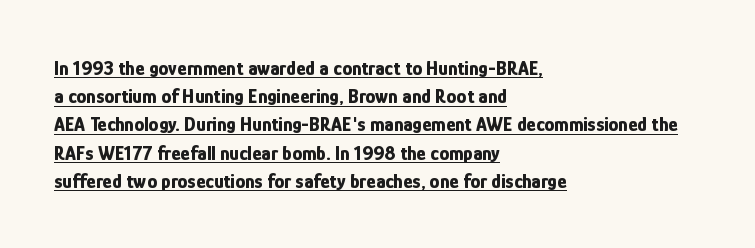
If you drew a ruler down the left edge, every line would touch it. The vertical gap from one line to the next is medium. Characters follow at the spacing the type designer built in. The rendering uses a bold face; every stroke is thick and dark.
